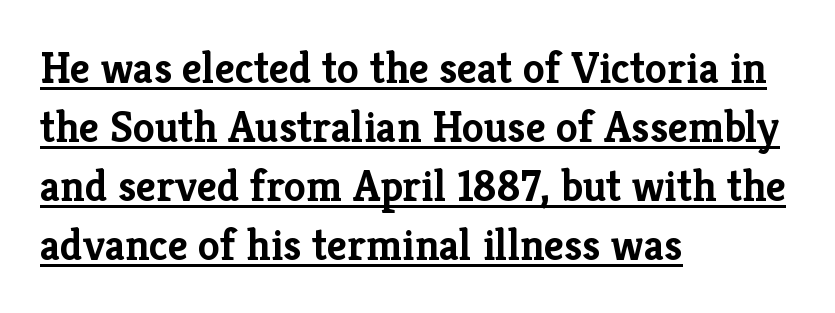
Q: Is the text bold? A: Yes.
Q: Is the text italic (slanted)? A: No, it is upright.
Q: Is the typeface a serif or a sans-serif typeface? A: Serif.
Q: Is the text underlined? A: Yes.
Q: How is the paragraph aligned? A: Left-aligned.
Q: Is the spacing between letters normal or unusually wide? A: Normal.
Q: Is the spacing between lines tight, normal or loose? A: Normal.
Q: Width (condensed, normal, or wide)? A: Normal.
Q: Stroke contrast? A: Low.
Q: x-height? A: Medium.
Q: Monospaced? A: No.
